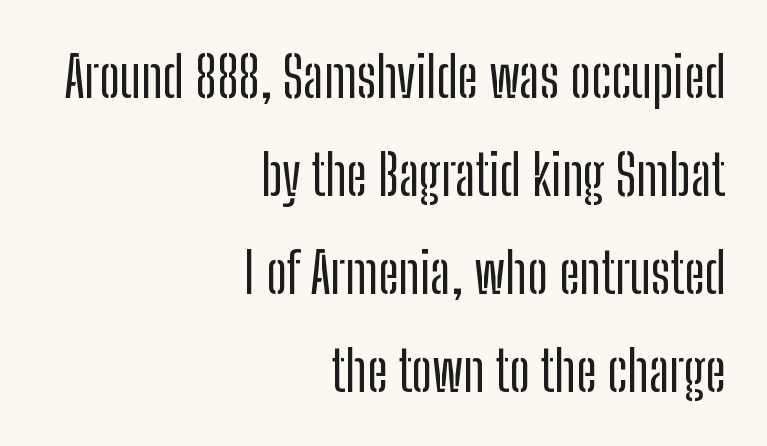
Q: Is the text italic (slanted)? A: No, it is upright.
Q: Is the typeface a serif or a sans-serif typeface? A: Sans-serif.
Q: Is the text underlined? A: No.
Q: How is the paragraph aligned? A: Right-aligned.
Q: Is the spacing between letters normal or unusually wide? A: Normal.
Q: Width (condensed, normal, or wide)? A: Condensed.
Q: Stroke contrast? A: Low.
Q: x-height? A: Medium.
Q: Monospaced? A: No.
